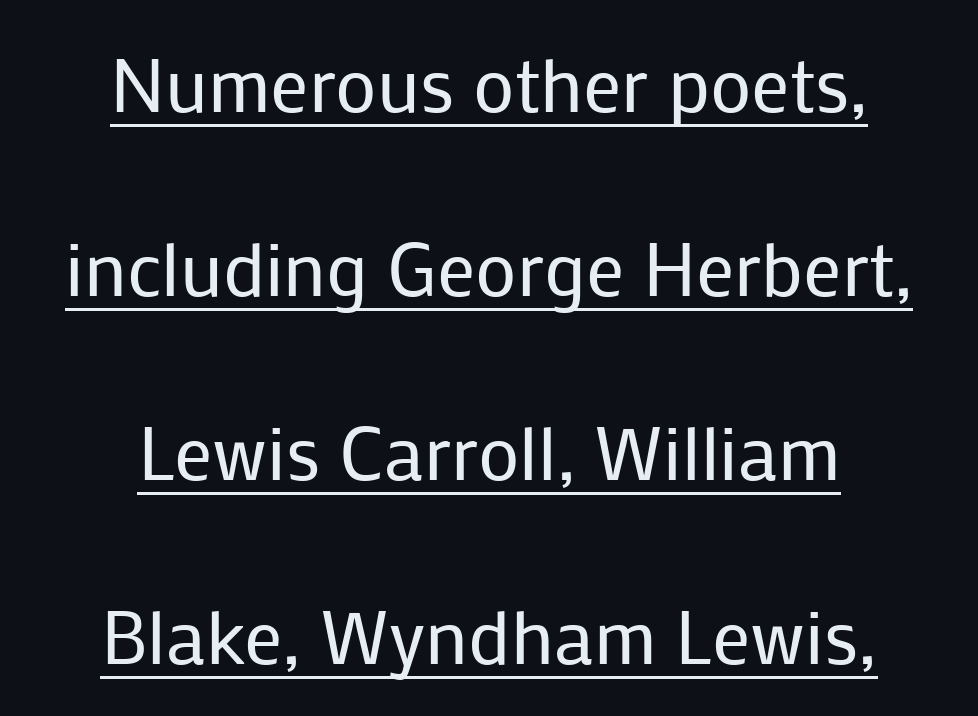
The image shows 76 px regular-weight sans-serif type, upright; set centered, loose line spacing (2.42x), normal letter spacing, underlined; low stroke contrast and a medium x-height.
